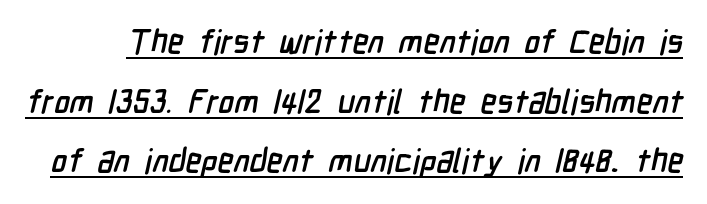
{"serif": "no", "width": "condensed", "stroke_contrast": "low", "x_height": "medium", "monospaced": "no", "underline": "yes", "line_spacing_ratio": 1.81, "letter_spacing": "normal", "letter_spacing_em": 0.0, "glyph_px": 33}
